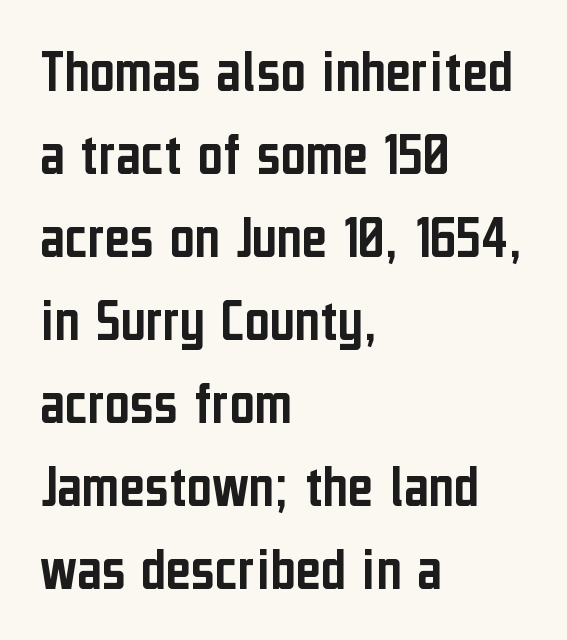
{"serif": "no", "italic": "no", "width": "condensed", "stroke_contrast": "low", "x_height": "medium", "monospaced": "no", "underline": "no", "align": "left", "line_spacing": "normal", "line_spacing_ratio": 1.36, "letter_spacing": "normal", "letter_spacing_em": 0.0, "glyph_px": 61}
